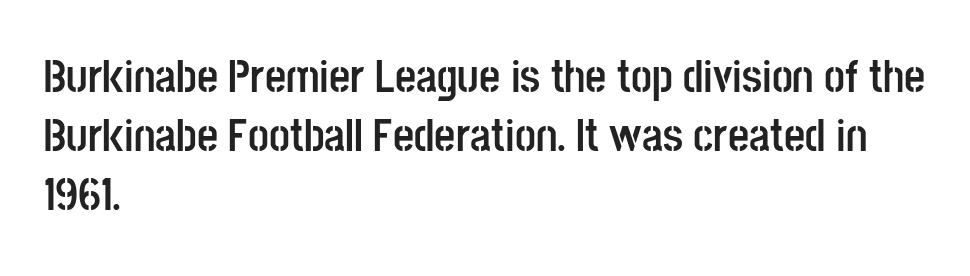
{"serif": "no", "italic": "no", "bold": "yes", "weight": "semibold", "width": "condensed", "stroke_contrast": "low", "x_height": "large", "monospaced": "no", "underline": "no", "align": "left", "line_spacing": "normal", "line_spacing_ratio": 1.28, "letter_spacing": "normal", "letter_spacing_em": 0.0, "glyph_px": 46}
